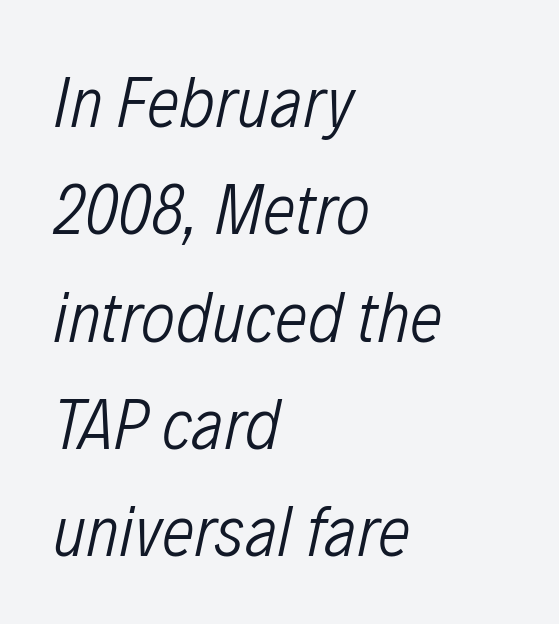
The image shows 73 px light, condensed type, italic (leaning right); set left-aligned, normal line spacing (1.47x), normal letter spacing, not underlined; low stroke contrast and a medium x-height.
